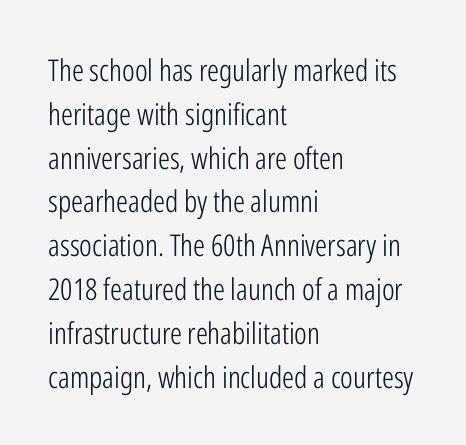
{"serif": "no", "italic": "no", "bold": "no", "weight": "light", "width": "condensed", "stroke_contrast": "low", "x_height": "medium", "monospaced": "no", "underline": "no", "align": "left", "line_spacing": "normal", "line_spacing_ratio": 1.46, "letter_spacing": "normal", "letter_spacing_em": 0.0, "glyph_px": 30}
